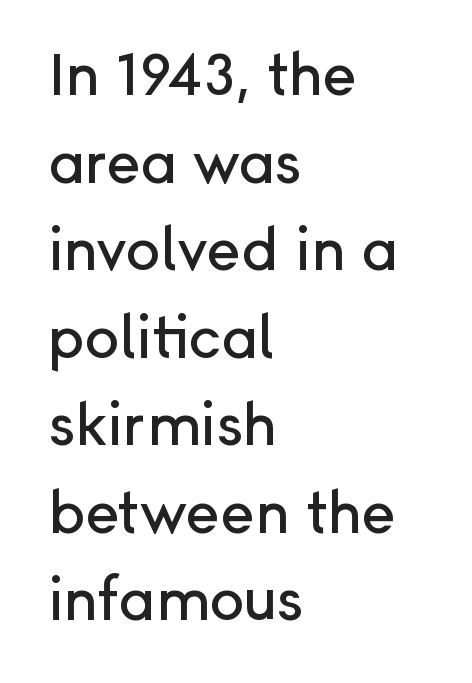
Spacing between characters is what you'd get straight out of the box. This sample keeps an unexceptional amount of space between lines. Here the designer chose a conventional face with non-uniform glyph widths. Each row of text sits above clean, open space. A roman cut, with each character standing at attention. Leftover space on each line is placed entirely after the last word.
